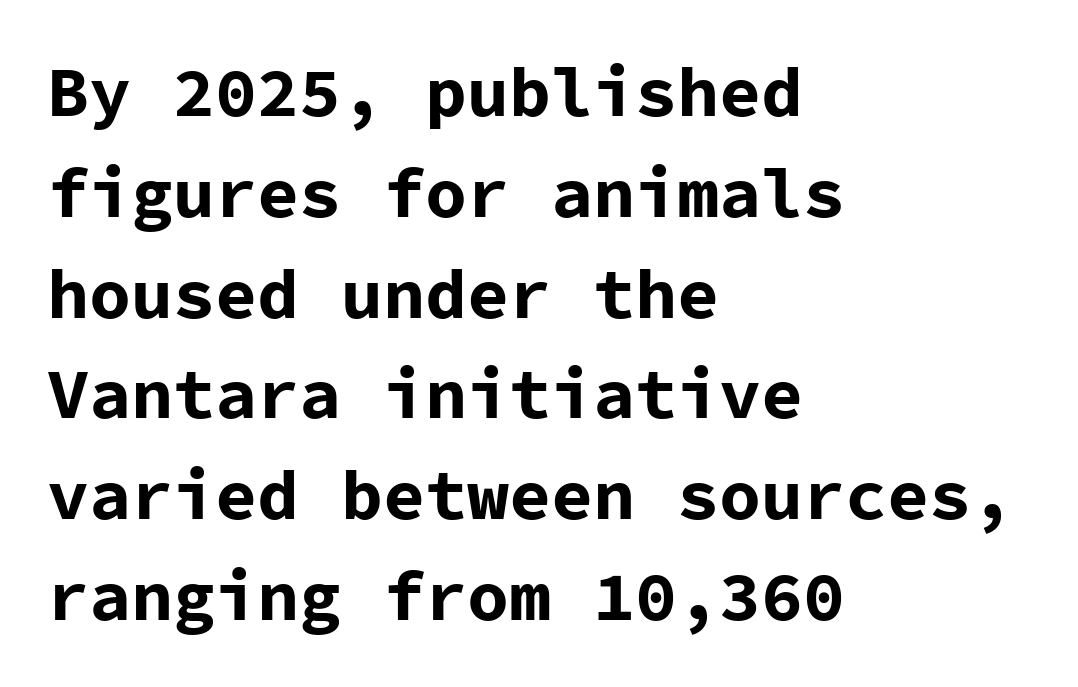
The image shows 70 px bold sans-serif type, upright, monospaced; set left-aligned, normal line spacing (1.44x), normal letter spacing, not underlined; low stroke contrast and a medium x-height.
